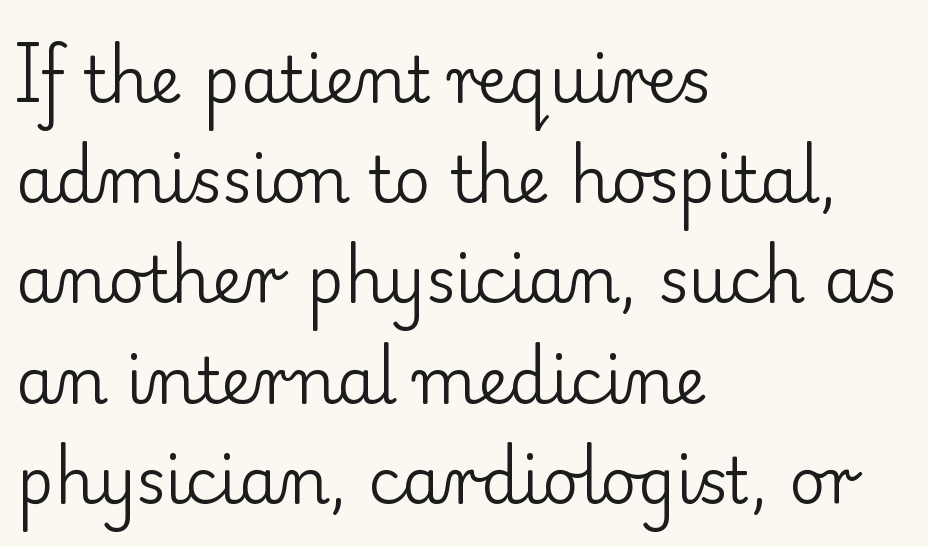
Note the varied advance widths — an 'i' is clearly narrower than an 'm'. These lines stack with their left ends in a neat column. In terms of posture, this sample is upright. Vertical spacing — default.
